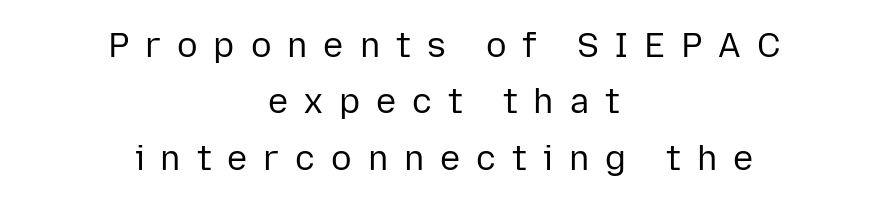
{"serif": "no", "italic": "no", "bold": "no", "weight": "regular", "width": "normal", "stroke_contrast": "low", "x_height": "medium", "monospaced": "no", "underline": "no", "align": "center", "line_spacing": "normal", "line_spacing_ratio": 1.66, "letter_spacing": "wide", "letter_spacing_em": 0.47, "glyph_px": 34}
